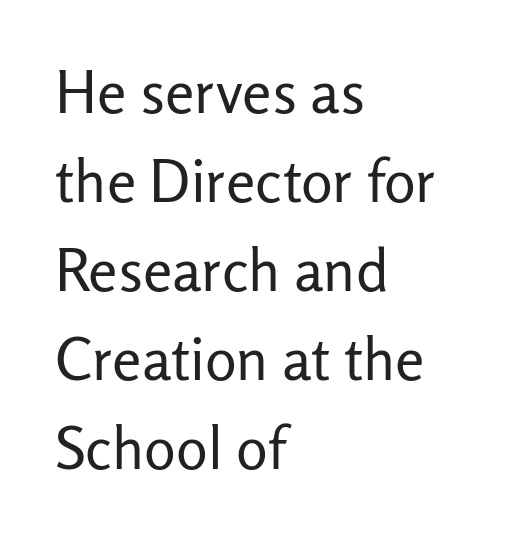
This is not heavy type; no bold has been used. The rendering uses a moderate line-height, typical for paragraphs. Glyph-to-glyph distance matches everyday printed text. Examine the stroke ends and you'll find no serifs. Do the characters align in a grid? No, the font is proportional.
